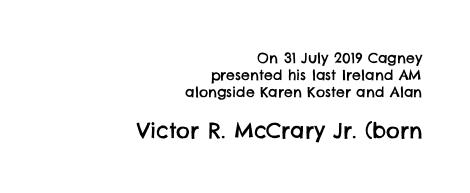
Q: Is the text underlined? A: No.
Q: How is the paragraph aligned? A: Right-aligned.
Q: Is the spacing between letters normal or unusually wide? A: Normal.
Q: Which block of text is set in a larger size, the first (top) or the second (bottom)? A: The second (bottom) one.
